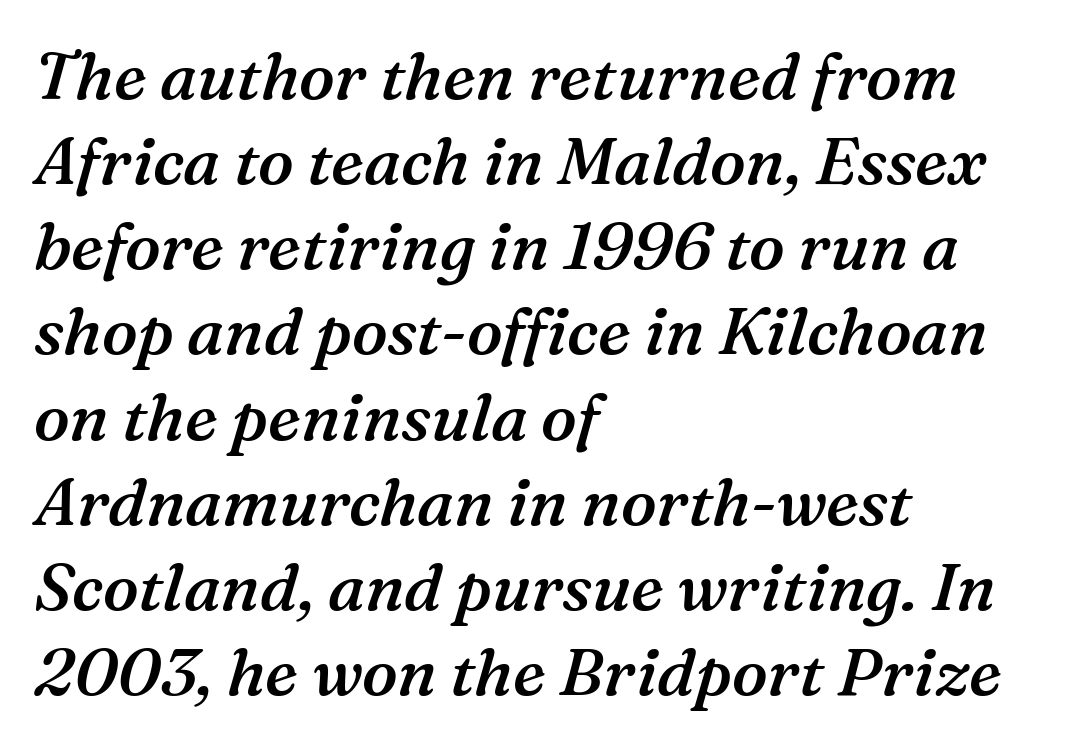
The image shows 66 px semibold serif type, italic (leaning right); set left-aligned, normal line spacing (1.29x), normal letter spacing, not underlined; medium stroke contrast and a medium x-height.
